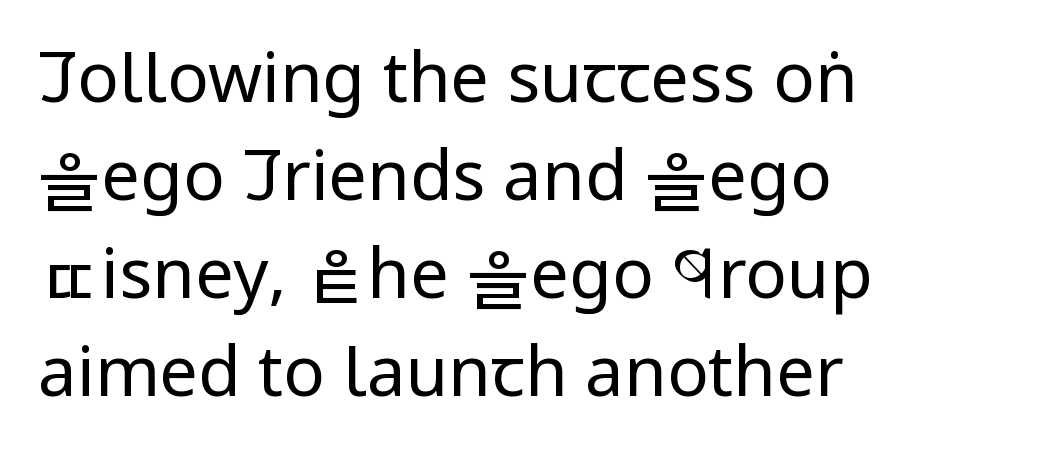
Q: Is the text bold? A: No.
Q: Is the text italic (slanted)? A: No, it is upright.
Q: Is the typeface a serif or a sans-serif typeface? A: Sans-serif.
Q: Is the text underlined? A: No.
Q: How is the paragraph aligned? A: Left-aligned.
Q: Is the spacing between letters normal or unusually wide? A: Normal.
Q: Is the spacing between lines tight, normal or loose? A: Normal.
Q: Width (condensed, normal, or wide)? A: Condensed.
Q: Stroke contrast? A: Low.
Q: x-height? A: Large.
Q: Monospaced? A: No.
